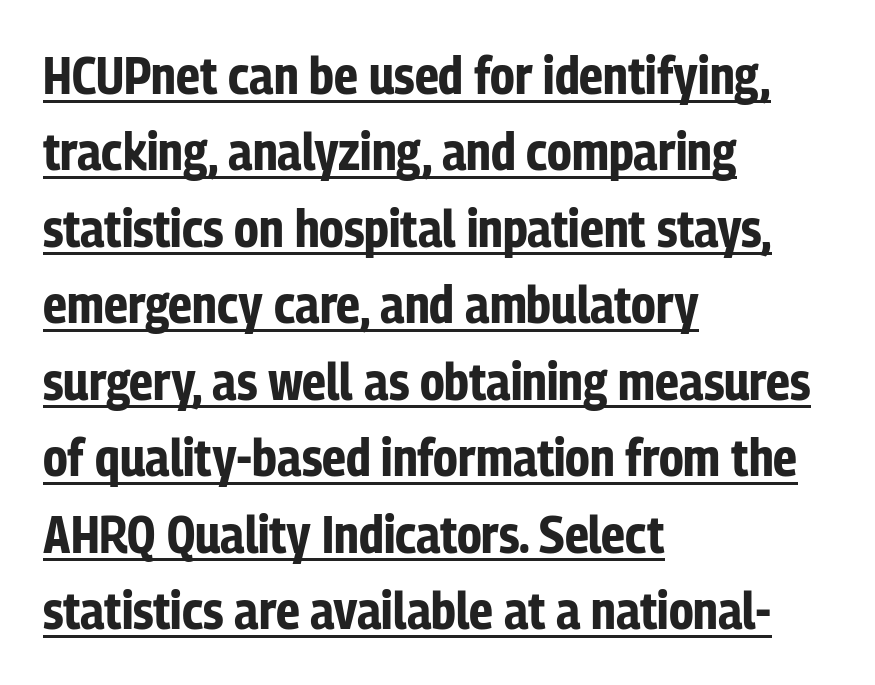
{"serif": "no", "italic": "no", "bold": "yes", "weight": "bold", "width": "condensed", "stroke_contrast": "low", "x_height": "medium", "monospaced": "no", "underline": "yes", "align": "left", "line_spacing": "normal", "line_spacing_ratio": 1.47, "letter_spacing": "normal", "letter_spacing_em": 0.0, "glyph_px": 52}
